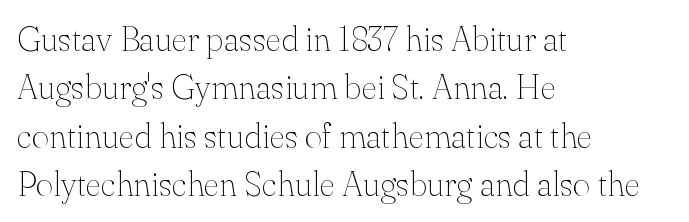
Q: Is the text bold? A: No.
Q: Is the text italic (slanted)? A: No, it is upright.
Q: Is the typeface a serif or a sans-serif typeface? A: Serif.
Q: Is the text underlined? A: No.
Q: How is the paragraph aligned? A: Left-aligned.
Q: Is the spacing between letters normal or unusually wide? A: Normal.
Q: Is the spacing between lines tight, normal or loose? A: Normal.
Q: Width (condensed, normal, or wide)? A: Normal.
Q: Stroke contrast? A: Medium.
Q: x-height? A: Small.
Q: Monospaced? A: No.
